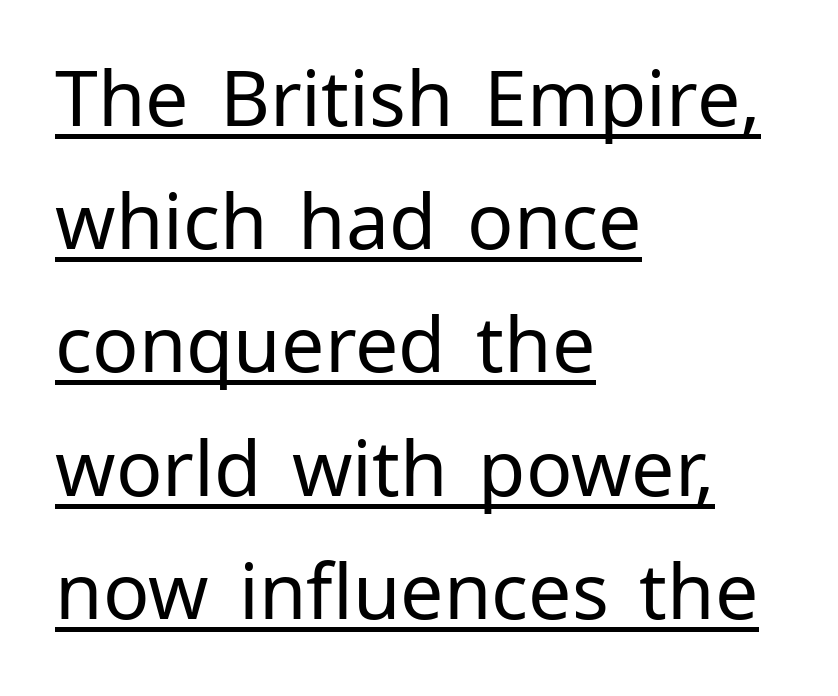
{"serif": "no", "italic": "no", "bold": "no", "weight": "regular", "width": "normal", "stroke_contrast": "low", "x_height": "medium", "monospaced": "no", "underline": "yes", "align": "left", "line_spacing": "normal", "line_spacing_ratio": 1.6, "letter_spacing": "normal", "letter_spacing_em": 0.0, "glyph_px": 77}
